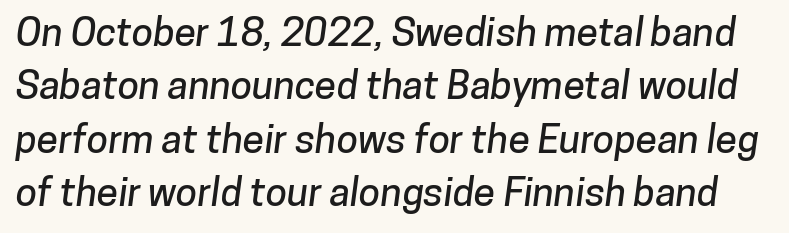
Q: Is the typeface a serif or a sans-serif typeface? A: Sans-serif.
Q: Is the text underlined? A: No.
Q: Is the spacing between letters normal or unusually wide? A: Normal.
Q: Is the spacing between lines tight, normal or loose? A: Normal.
Q: Width (condensed, normal, or wide)? A: Normal.
Q: Stroke contrast? A: Low.
Q: x-height? A: Medium.
Q: Monospaced? A: No.
